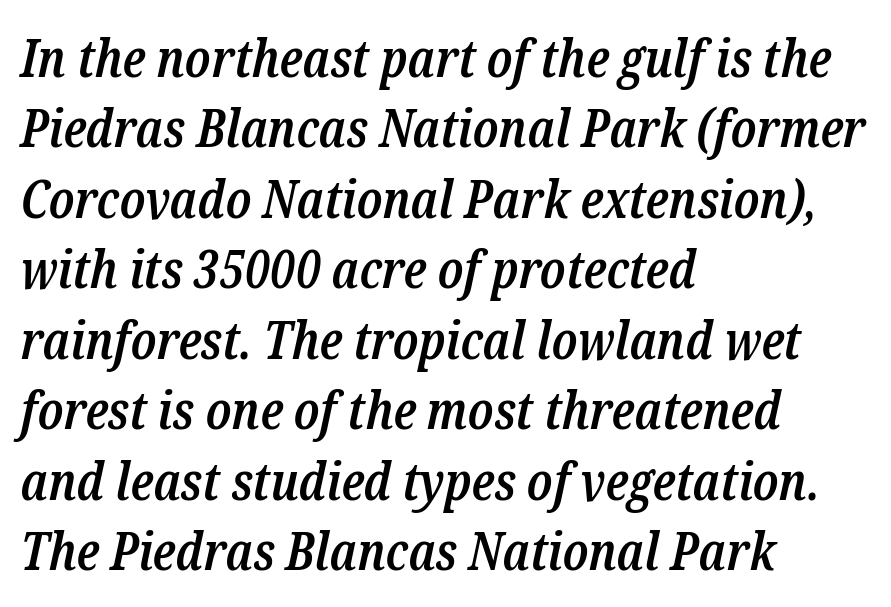
This rendering leaves character spacing at its baseline value. Is the type slanted? Yes — the strokes lean at a clear angle. You could not count columns in this text — the font is proportionally spaced. Notice the strokes are somewhat thickened but not fully heavy: this is a semibold.
